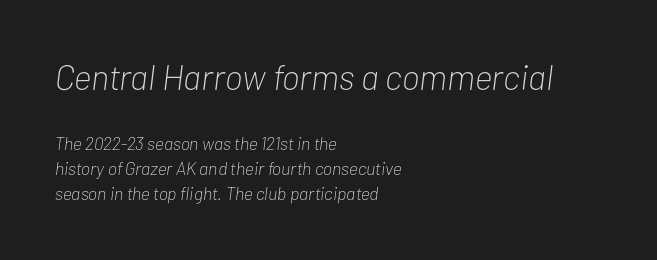
{"italic": "yes", "lean": "right", "slant_degrees": 7, "bold": "no", "weight": "light", "width": "condensed", "stroke_contrast": "low", "x_height": "medium", "monospaced": "no", "underline": "no", "align": "left", "line_spacing": "normal", "line_spacing_ratio": 1.4, "letter_spacing": "normal", "letter_spacing_em": 0.0, "larger_block": "first", "size_ratio": 1.94, "glyph_px": 35}
